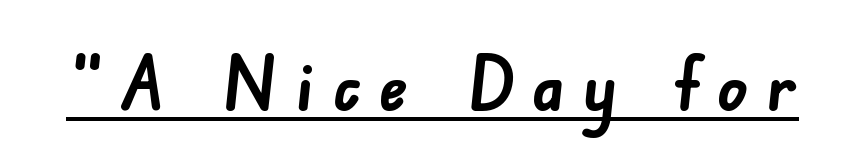
Q: Is the text bold? A: Yes.
Q: Is the typeface a serif or a sans-serif typeface? A: Sans-serif.
Q: Is the text underlined? A: Yes.
Q: Is the spacing between letters normal or unusually wide? A: Unusually wide.
Q: Width (condensed, normal, or wide)? A: Normal.
Q: Stroke contrast? A: Low.
Q: x-height? A: Small.
Q: Monospaced? A: No.
